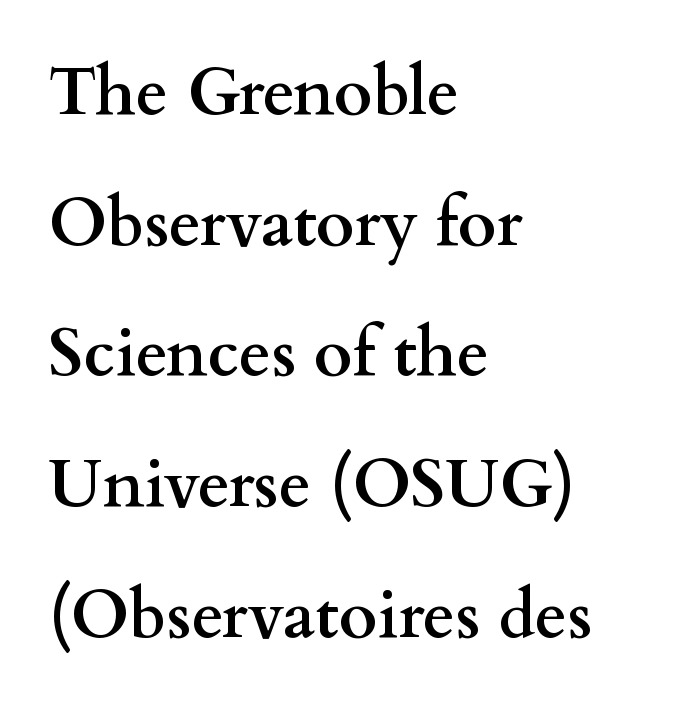
Q: Is the text bold? A: Yes.
Q: Is the text italic (slanted)? A: No, it is upright.
Q: Is the typeface a serif or a sans-serif typeface? A: Serif.
Q: Is the text underlined? A: No.
Q: How is the paragraph aligned? A: Left-aligned.
Q: Is the spacing between letters normal or unusually wide? A: Normal.
Q: Is the spacing between lines tight, normal or loose? A: Loose.
Q: Width (condensed, normal, or wide)? A: Wide.
Q: Stroke contrast? A: Medium.
Q: x-height? A: Small.
Q: Monospaced? A: No.
